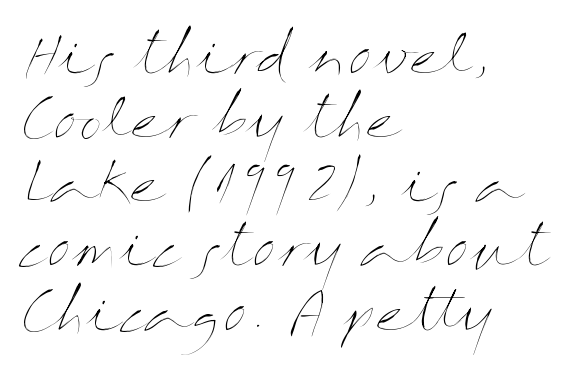
{"bold": "no", "weight": "thin", "width": "wide", "stroke_contrast": "medium", "x_height": "medium", "monospaced": "no", "underline": "no", "align": "left", "line_spacing_ratio": 1.21, "letter_spacing": "normal", "letter_spacing_em": 0.0, "glyph_px": 53}
